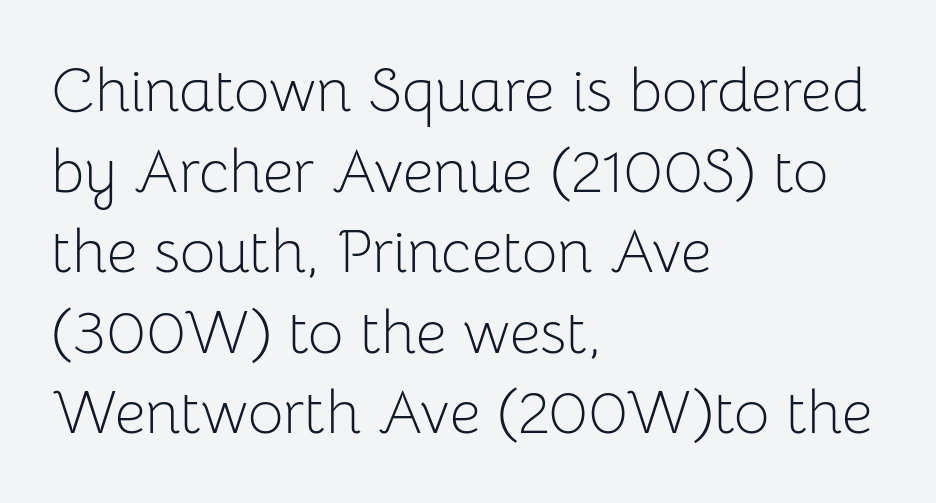
{"serif": "no", "italic": "no", "bold": "no", "weight": "light", "width": "normal", "stroke_contrast": "low", "x_height": "medium", "monospaced": "no", "underline": "no", "align": "left", "line_spacing": "normal", "line_spacing_ratio": 1.32, "letter_spacing": "normal", "letter_spacing_em": 0.0, "glyph_px": 61}
